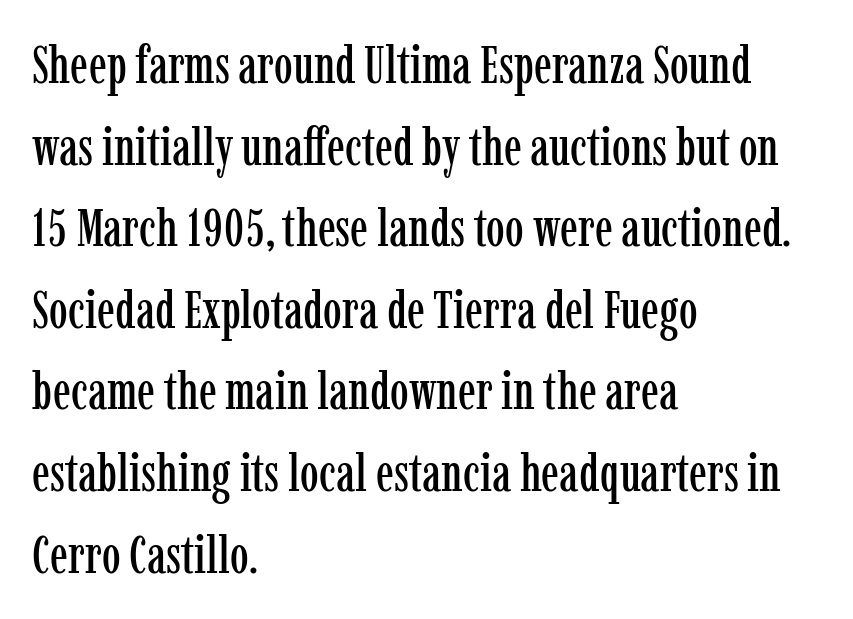
Q: Is the text italic (slanted)? A: No, it is upright.
Q: Is the typeface a serif or a sans-serif typeface? A: Serif.
Q: Is the text underlined? A: No.
Q: How is the paragraph aligned? A: Left-aligned.
Q: Is the spacing between letters normal or unusually wide? A: Normal.
Q: Is the spacing between lines tight, normal or loose? A: Normal.
Q: Width (condensed, normal, or wide)? A: Condensed.
Q: Stroke contrast? A: Low.
Q: x-height? A: Medium.
Q: Monospaced? A: No.
